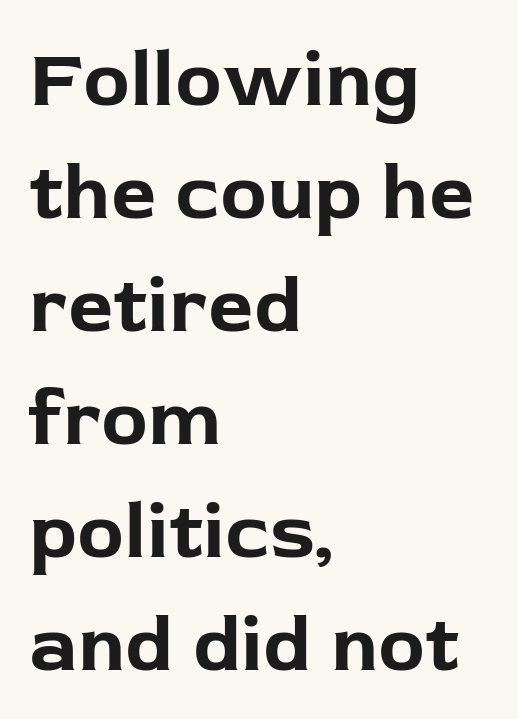
How heavy is the stroke? Heavy — this is a bold. The letters advance in unequal steps, a hallmark of proportional type. Check where the strokes stop: nothing finishes them off — pure sans. The lettering stays uniformly vertical, giving the passage a roman look. One glance says typical: line gaps are just what's usual.
